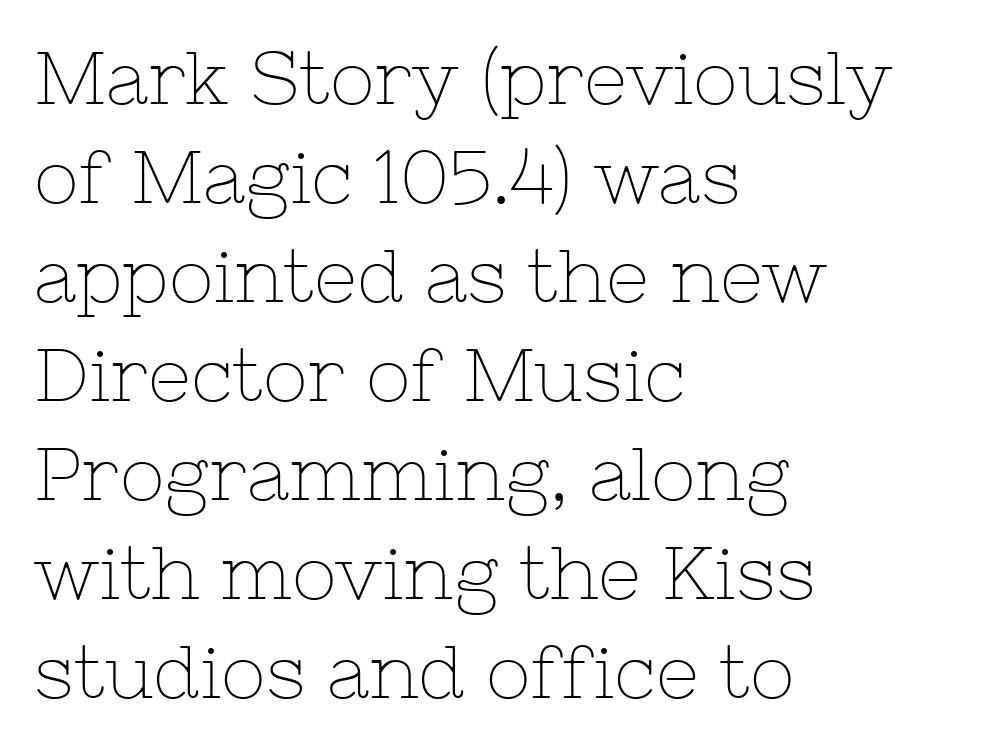
{"serif": "yes", "italic": "no", "bold": "no", "weight": "thin", "width": "normal", "stroke_contrast": "low", "x_height": "medium", "monospaced": "no", "underline": "no", "align": "left", "line_spacing": "normal", "line_spacing_ratio": 1.32, "letter_spacing": "normal", "letter_spacing_em": 0.0, "glyph_px": 75}
